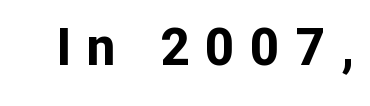
Are there feet on the stems? There aren't — it's a sans. Substantial extra tracking has been applied to these lines. Rule under the text: the space is simply empty. Its strokes are broad and dark, the hallmark of bold type. Spacing verdict: proportional, widths tailored to each character.
